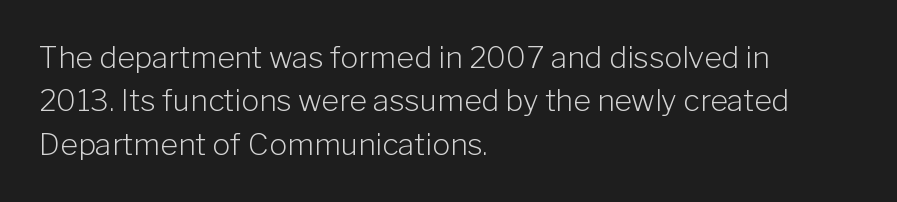
Q: Is the text bold? A: No.
Q: Is the text italic (slanted)? A: No, it is upright.
Q: Is the typeface a serif or a sans-serif typeface? A: Sans-serif.
Q: Is the text underlined? A: No.
Q: How is the paragraph aligned? A: Left-aligned.
Q: Is the spacing between letters normal or unusually wide? A: Normal.
Q: Is the spacing between lines tight, normal or loose? A: Normal.
Q: Width (condensed, normal, or wide)? A: Normal.
Q: Stroke contrast? A: Low.
Q: x-height? A: Medium.
Q: Monospaced? A: No.
